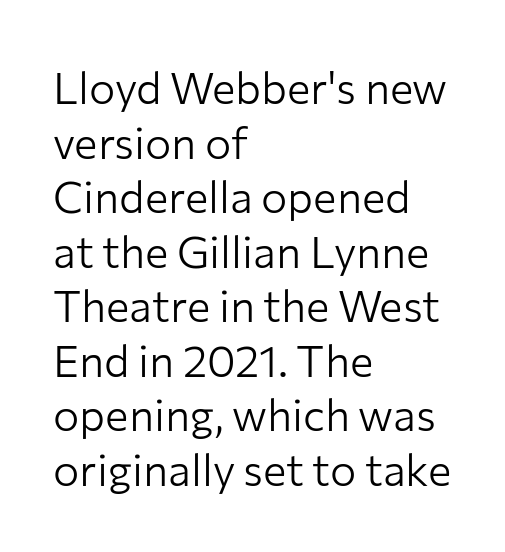
Tall strokes in this sample are plumb rather than angled. No chunkiness to these letters — they're not bold. Look at the tracking — it's just the regular setting, nothing added. Look at the bottom of the vertical strokes: they stop flat, with no serifs.
